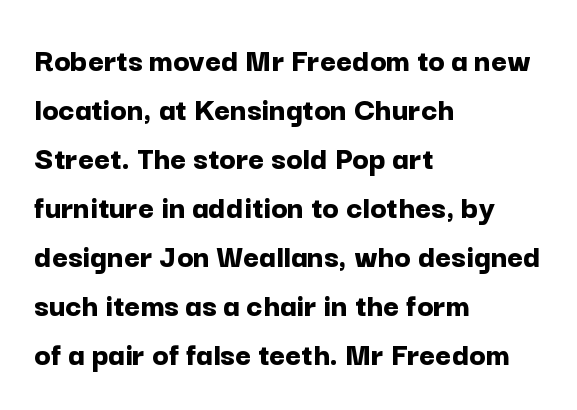
{"serif": "no", "italic": "no", "bold": "yes", "weight": "bold", "width": "normal", "stroke_contrast": "low", "x_height": "medium", "monospaced": "no", "underline": "no", "align": "left", "line_spacing": "normal", "line_spacing_ratio": 1.44, "letter_spacing": "normal", "letter_spacing_em": 0.0, "glyph_px": 34}
